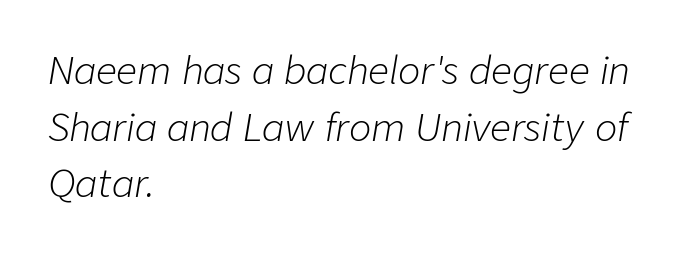
The image shows 37 px light type, italic (leaning right); set left-aligned, normal line spacing (1.53x), normal letter spacing, not underlined; low stroke contrast and a medium x-height.
